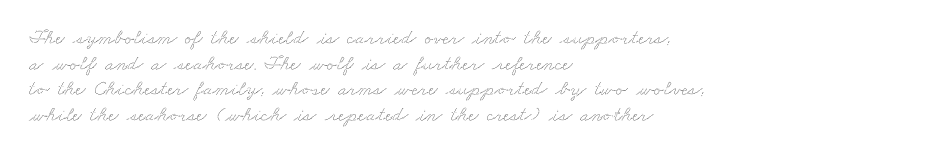
Q: Is the text underlined? A: No.
Q: How is the paragraph aligned? A: Left-aligned.
Q: Is the spacing between letters normal or unusually wide? A: Normal.
